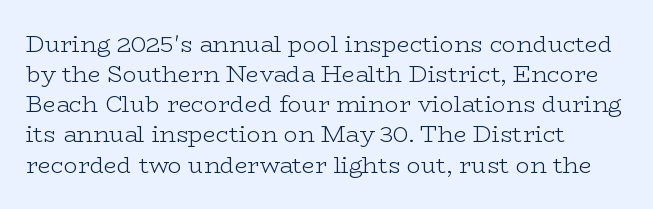
{"italic": "no", "bold": "no", "underline": "no", "align": "left", "line_spacing": "normal", "line_spacing_ratio": 1.31, "letter_spacing": "normal", "letter_spacing_em": 0.0, "glyph_px": 23}
